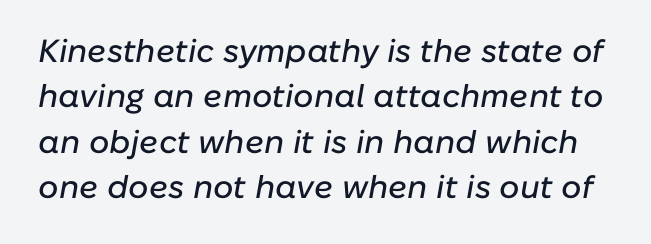
Q: Is the text italic (slanted)? A: Yes, it leans right by about 10 degrees.
Q: Is the text underlined? A: No.
Q: Is the spacing between letters normal or unusually wide? A: Normal.
Q: Is the spacing between lines tight, normal or loose? A: Normal.
Q: Width (condensed, normal, or wide)? A: Normal.
Q: Stroke contrast? A: Low.
Q: x-height? A: Medium.
Q: Monospaced? A: No.
